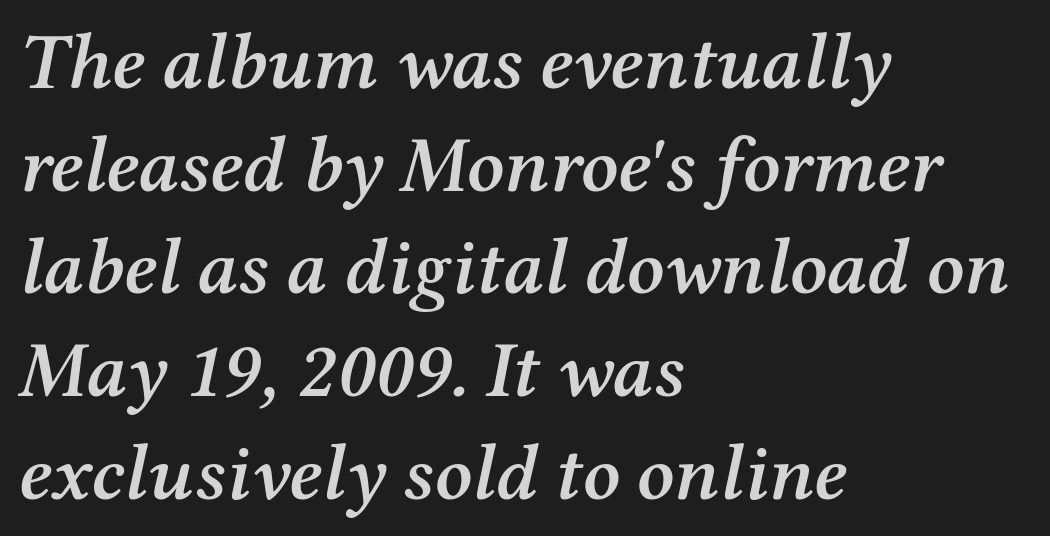
{"serif": "yes", "italic": "yes", "lean": "right", "slant_degrees": 12, "bold": "semi", "weight": "semibold", "width": "normal", "stroke_contrast": "medium", "x_height": "medium", "monospaced": "no", "underline": "no", "align": "left", "line_spacing": "normal", "line_spacing_ratio": 1.3, "letter_spacing": "normal", "letter_spacing_em": 0.0, "glyph_px": 79}
